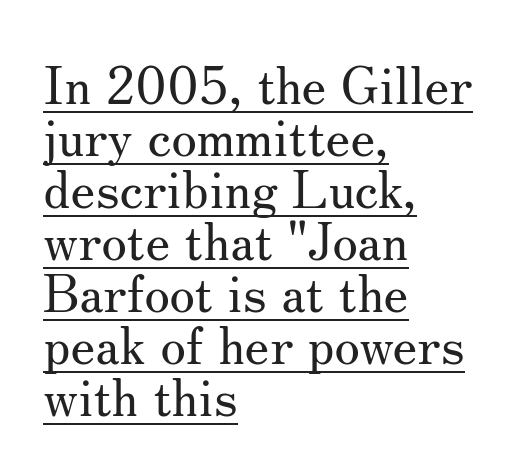
{"serif": "yes", "italic": "no", "bold": "no", "weight": "regular", "width": "normal", "stroke_contrast": "medium", "x_height": "small", "monospaced": "no", "underline": "yes", "align": "left", "line_spacing": "tight", "line_spacing_ratio": 1.0, "letter_spacing": "normal", "letter_spacing_em": 0.0, "glyph_px": 52}
